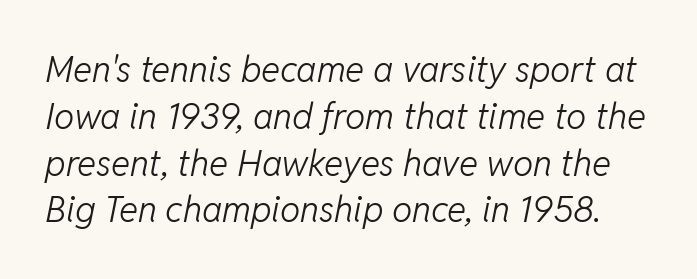
{"italic": "yes", "lean": "right", "slant_degrees": 11, "bold": "no", "weight": "light", "width": "normal", "stroke_contrast": "low", "x_height": "medium", "monospaced": "no", "underline": "no", "line_spacing": "normal", "line_spacing_ratio": 1.3, "letter_spacing": "normal", "letter_spacing_em": 0.0, "glyph_px": 36}
